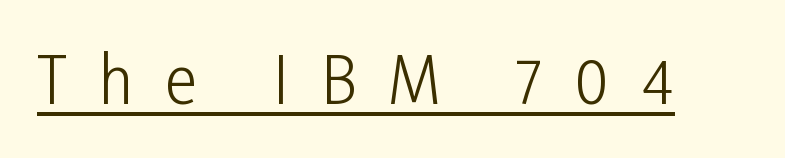
{"serif": "no", "italic": "no", "bold": "no", "weight": "light", "width": "condensed", "stroke_contrast": "low", "x_height": "medium", "monospaced": "no", "underline": "yes", "letter_spacing": "wide", "letter_spacing_em": 0.5, "glyph_px": 63}
